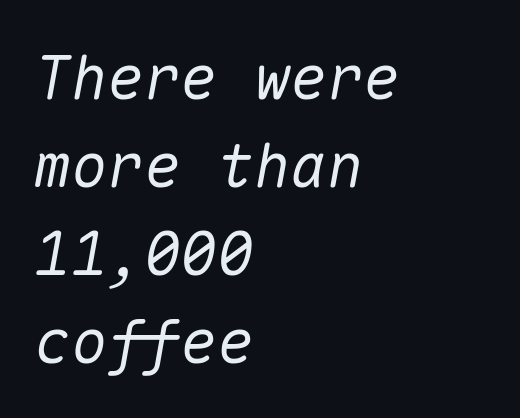
Q: Is the text italic (slanted)? A: Yes, it leans right by about 10 degrees.
Q: Is the text underlined? A: No.
Q: How is the paragraph aligned? A: Left-aligned.
Q: Is the spacing between letters normal or unusually wide? A: Normal.
Q: Is the spacing between lines tight, normal or loose? A: Normal.
Q: Width (condensed, normal, or wide)? A: Normal.
Q: Stroke contrast? A: Medium.
Q: x-height? A: Medium.
Q: Monospaced? A: Yes.
